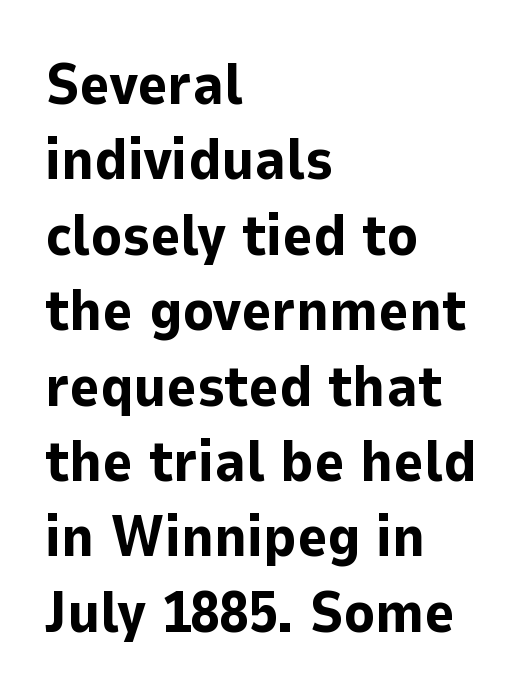
Lines of text with bare space underneath. Look at the stroke-to-counter ratio: heavy, a bold. A classic flush-left, rag-right setting is used for this passage. This rendering leaves character spacing at its baseline value.
